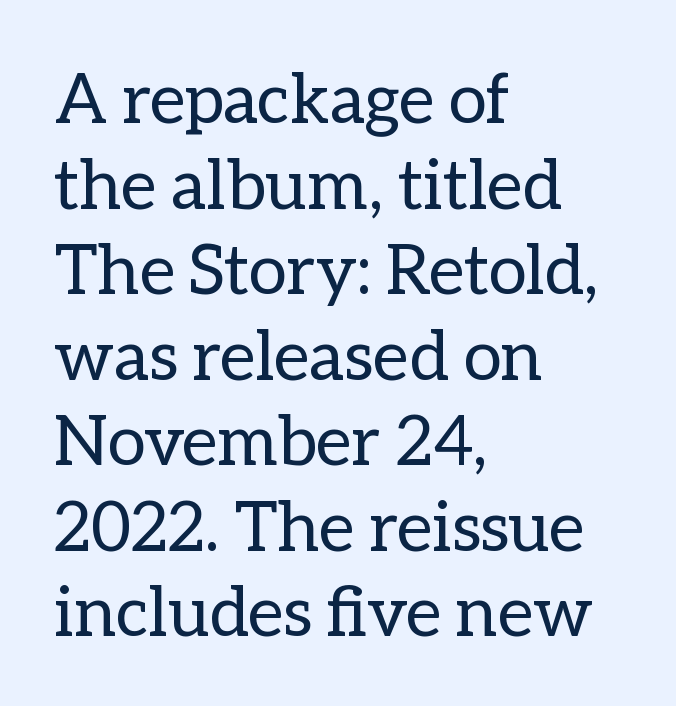
{"italic": "no", "bold": "no", "weight": "regular", "width": "normal", "stroke_contrast": "low", "x_height": "medium", "monospaced": "no", "underline": "no", "align": "left", "line_spacing_ratio": 1.24, "letter_spacing": "normal", "letter_spacing_em": 0.0, "glyph_px": 69}
